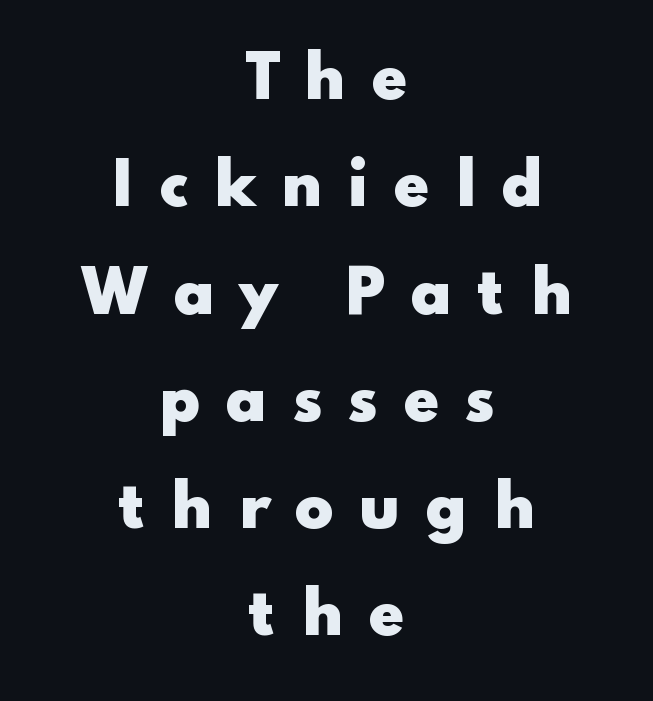
{"serif": "no", "italic": "no", "bold": "yes", "weight": "heavy", "width": "wide", "stroke_contrast": "low", "x_height": "small", "monospaced": "no", "underline": "no", "align": "center", "line_spacing_ratio": 1.85, "letter_spacing": "wide", "letter_spacing_em": 0.43, "glyph_px": 58}
